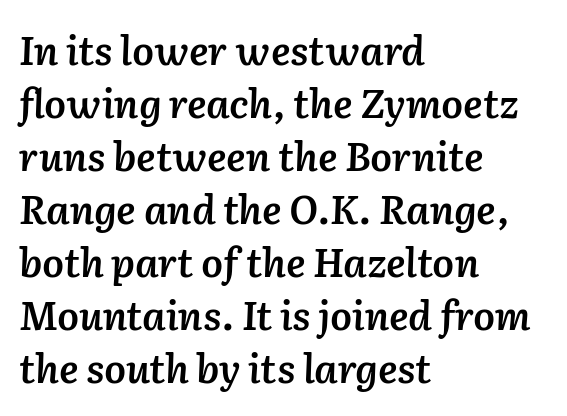
Beneath every word, the page is bare. Which margin do the lines hug? The left one — the right edge is uneven. A normal amount of white space separates one row of letters from the next. This is moderately heavy type, rendered in semibold. It's the slanting kind of type.
